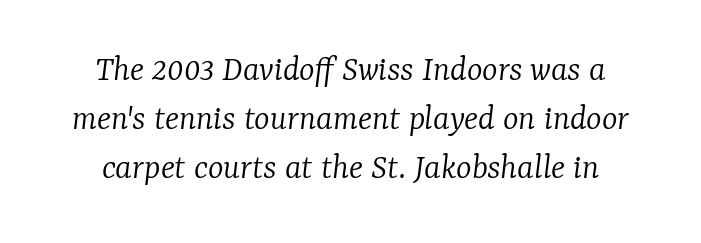
Q: Is the text bold? A: No.
Q: Is the text italic (slanted)? A: Yes, it leans right by about 7 degrees.
Q: Is the typeface a serif or a sans-serif typeface? A: Serif.
Q: Is the text underlined? A: No.
Q: Is the spacing between letters normal or unusually wide? A: Normal.
Q: Is the spacing between lines tight, normal or loose? A: Normal.
Q: Width (condensed, normal, or wide)? A: Normal.
Q: Stroke contrast? A: Low.
Q: x-height? A: Medium.
Q: Monospaced? A: No.
